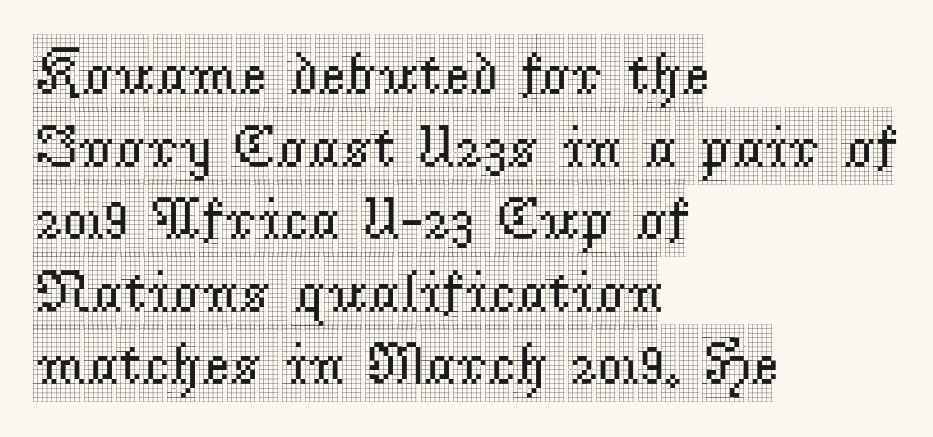
A student would call this left alignment; a typographer would say flush left, rag right. Note the varied advance widths — an 'i' is clearly narrower than an 'm'. Students, note that the glyphs here touch the page at normal intervals. Letterform terminals end in serifs throughout the passage. You can tell it's not italic because the verticals are truly vertical. Decoration check: the copy has no underline.
